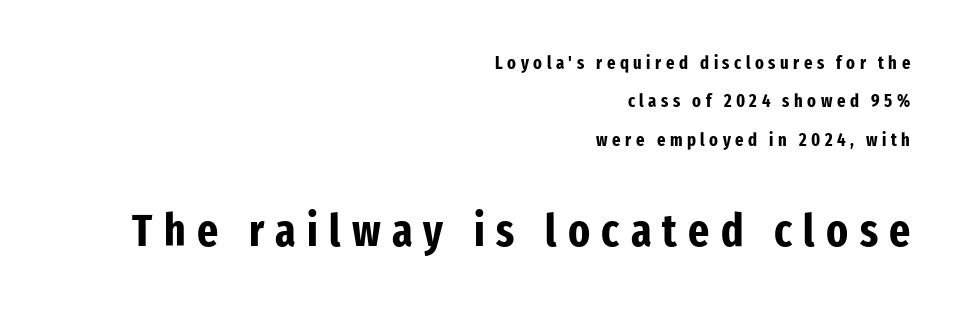
The image shows 45 px bold, condensed sans-serif type, upright; set right-aligned, loose line spacing (2.13x), unusually wide letter spacing (+0.25 em), not underlined; the second (bottom) block is 2.5x larger; low stroke contrast and a medium x-height.
